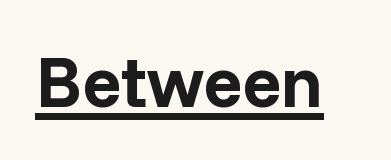
{"serif": "no", "italic": "no", "bold": "yes", "weight": "bold", "width": "normal", "stroke_contrast": "low", "x_height": "medium", "monospaced": "no", "underline": "yes", "letter_spacing": "normal", "letter_spacing_em": 0.0, "glyph_px": 72}
